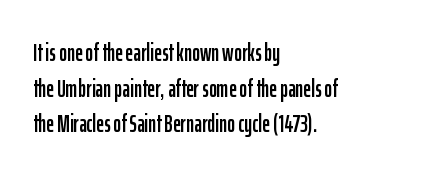
Q: Is the text italic (slanted)? A: No, it is upright.
Q: Is the text underlined? A: No.
Q: How is the paragraph aligned? A: Left-aligned.
Q: Is the spacing between letters normal or unusually wide? A: Normal.
Q: Is the spacing between lines tight, normal or loose? A: Normal.
